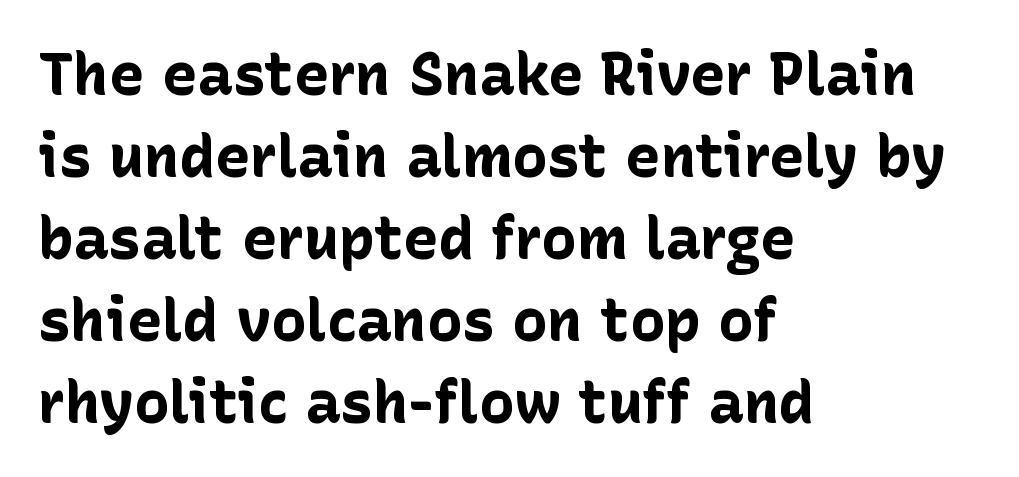
The letters stand straight up with perfectly vertical stems. Does extra space separate the letters? No, they use regular spacing. Plenty of ink on the page — the face is bold. Typographically, this falls in the sans-serif category.
